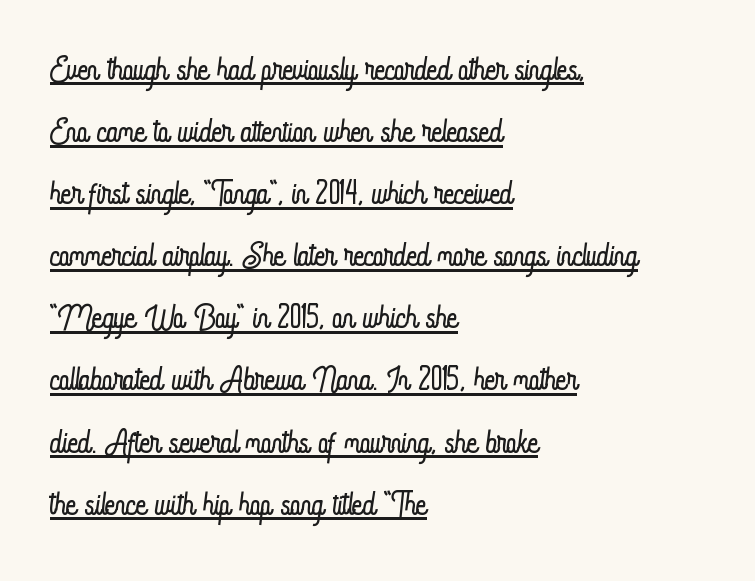
Q: Is the text bold? A: No.
Q: Is the text underlined? A: Yes.
Q: How is the paragraph aligned? A: Left-aligned.
Q: Is the spacing between letters normal or unusually wide? A: Normal.
Q: Is the spacing between lines tight, normal or loose? A: Normal.
Q: Width (condensed, normal, or wide)? A: Condensed.
Q: Stroke contrast? A: Low.
Q: x-height? A: Small.
Q: Monospaced? A: No.
